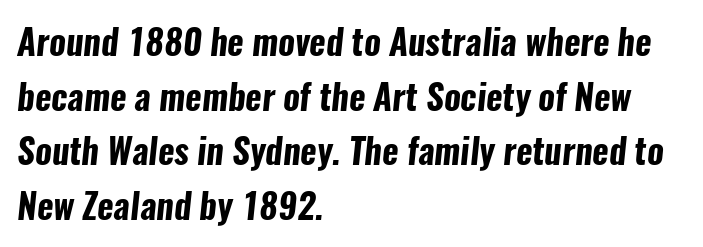
Q: Is the text bold? A: Yes.
Q: Is the typeface a serif or a sans-serif typeface? A: Sans-serif.
Q: Is the text underlined? A: No.
Q: How is the paragraph aligned? A: Left-aligned.
Q: Is the spacing between letters normal or unusually wide? A: Normal.
Q: Is the spacing between lines tight, normal or loose? A: Normal.
Q: Width (condensed, normal, or wide)? A: Condensed.
Q: Stroke contrast? A: Low.
Q: x-height? A: Medium.
Q: Monospaced? A: No.
